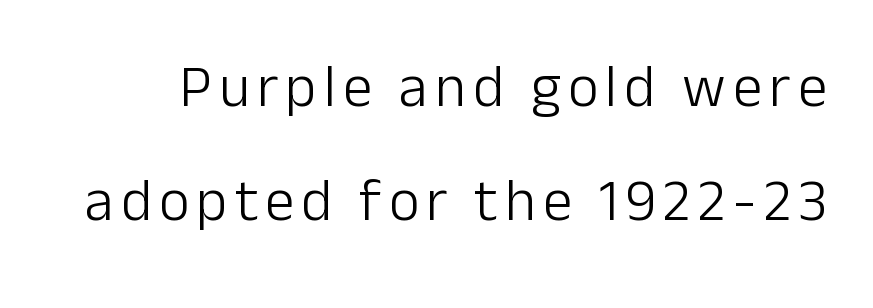
The image shows 59 px light sans-serif type, upright; set loose line spacing (1.94x), not underlined; low stroke contrast and a medium x-height.
